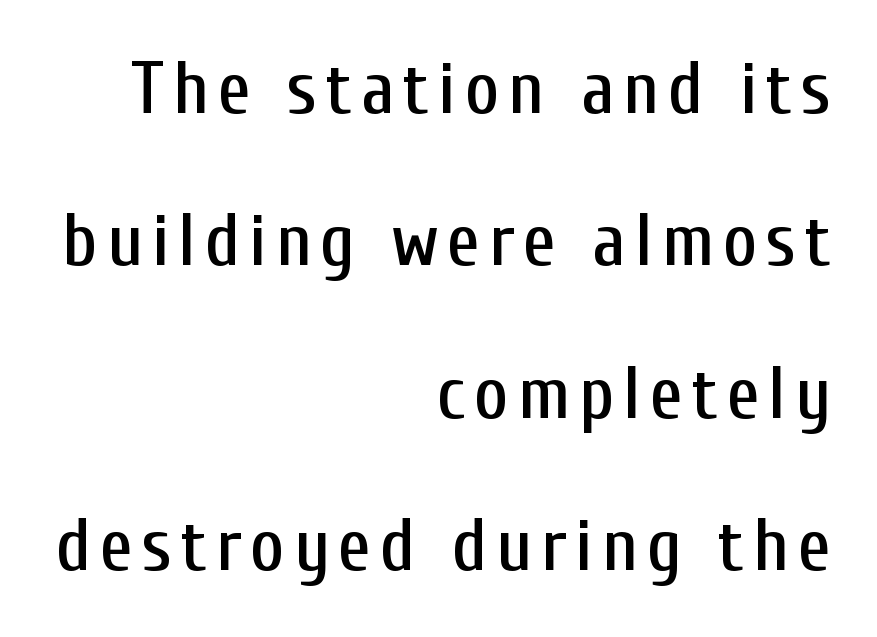
Q: Is the text italic (slanted)? A: No, it is upright.
Q: Is the typeface a serif or a sans-serif typeface? A: Sans-serif.
Q: Is the text underlined? A: No.
Q: How is the paragraph aligned? A: Right-aligned.
Q: Is the spacing between lines tight, normal or loose? A: Loose.
Q: Width (condensed, normal, or wide)? A: Condensed.
Q: Stroke contrast? A: Low.
Q: x-height? A: Medium.
Q: Monospaced? A: No.
